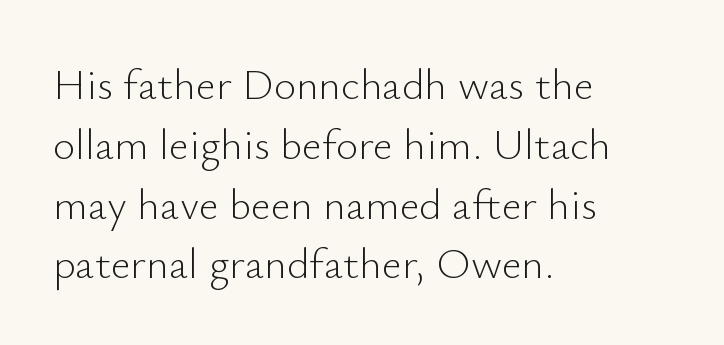
Q: Is the text bold? A: No.
Q: Is the text italic (slanted)? A: No, it is upright.
Q: Is the typeface a serif or a sans-serif typeface? A: Sans-serif.
Q: Is the text underlined? A: No.
Q: How is the paragraph aligned? A: Left-aligned.
Q: Is the spacing between letters normal or unusually wide? A: Normal.
Q: Is the spacing between lines tight, normal or loose? A: Normal.
Q: Width (condensed, normal, or wide)? A: Normal.
Q: Stroke contrast? A: Low.
Q: x-height? A: Small.
Q: Monospaced? A: No.
